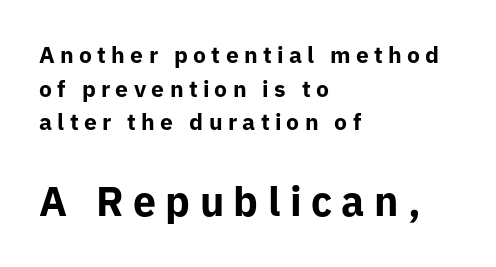
Q: Is the text bold? A: Yes.
Q: Is the text italic (slanted)? A: No, it is upright.
Q: Is the typeface a serif or a sans-serif typeface? A: Sans-serif.
Q: Is the text underlined? A: No.
Q: How is the paragraph aligned? A: Left-aligned.
Q: Is the spacing between letters normal or unusually wide? A: Unusually wide.
Q: Is the spacing between lines tight, normal or loose? A: Normal.
Q: Which block of text is set in a larger size, the first (top) or the second (bottom)? A: The second (bottom) one.
Q: Width (condensed, normal, or wide)? A: Normal.
Q: Stroke contrast? A: Low.
Q: x-height? A: Medium.
Q: Monospaced? A: No.
